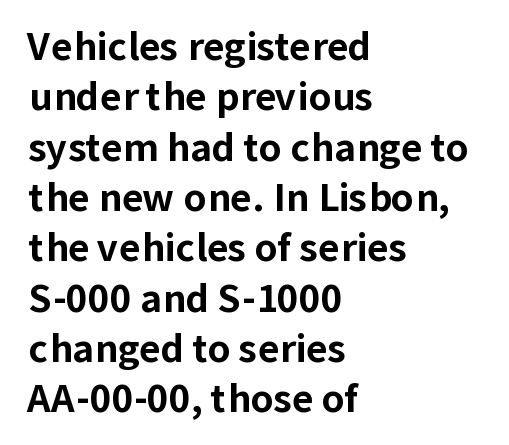
The image shows 37 px bold sans-serif type, upright; set left-aligned, normal line spacing (1.36x), normal letter spacing, not underlined; low stroke contrast and a medium x-height.
